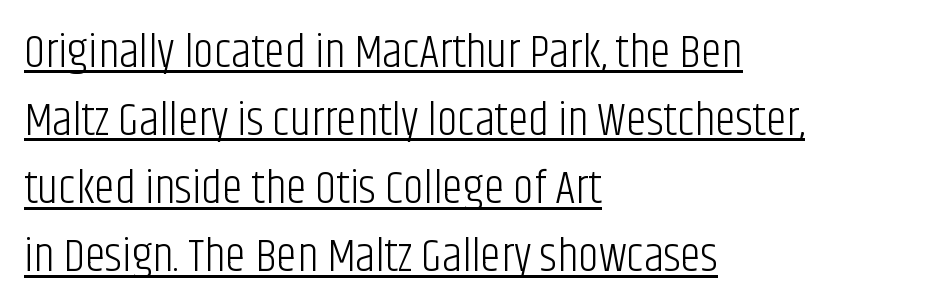
{"serif": "no", "italic": "no", "bold": "no", "weight": "light", "width": "condensed", "stroke_contrast": "low", "x_height": "large", "monospaced": "no", "underline": "yes", "align": "left", "line_spacing": "normal", "line_spacing_ratio": 1.45, "letter_spacing": "normal", "letter_spacing_em": 0.0, "glyph_px": 47}
